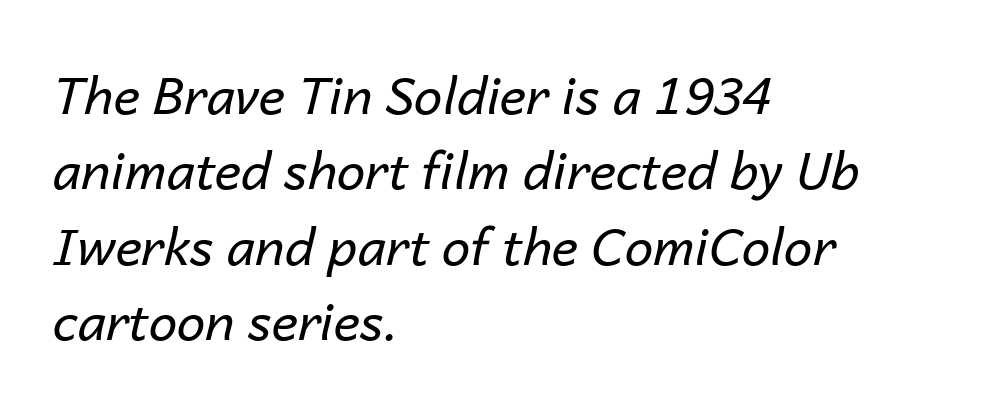
{"italic": "yes", "lean": "right", "slant_degrees": 14, "bold": "no", "weight": "regular", "width": "normal", "stroke_contrast": "low", "x_height": "medium", "monospaced": "no", "underline": "no", "align": "left", "line_spacing": "normal", "line_spacing_ratio": 1.48, "letter_spacing": "normal", "letter_spacing_em": 0.0, "glyph_px": 51}
